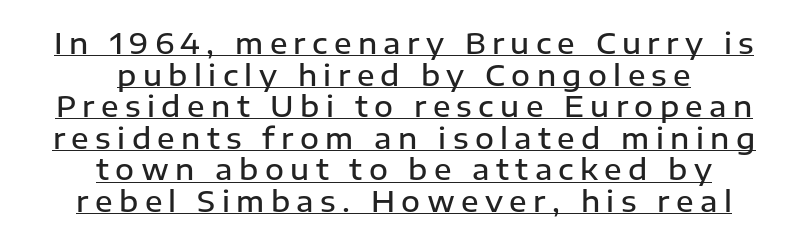
Think of a printed novel: that variable character pitch is what you see here. Classification — sans serif. Does the weight exceed regular? Yes, but only to semibold. The line-height multiplier appears low, near solid setting. Teacher's note: observe the equal gaps on both sides — that is centered alignment.
